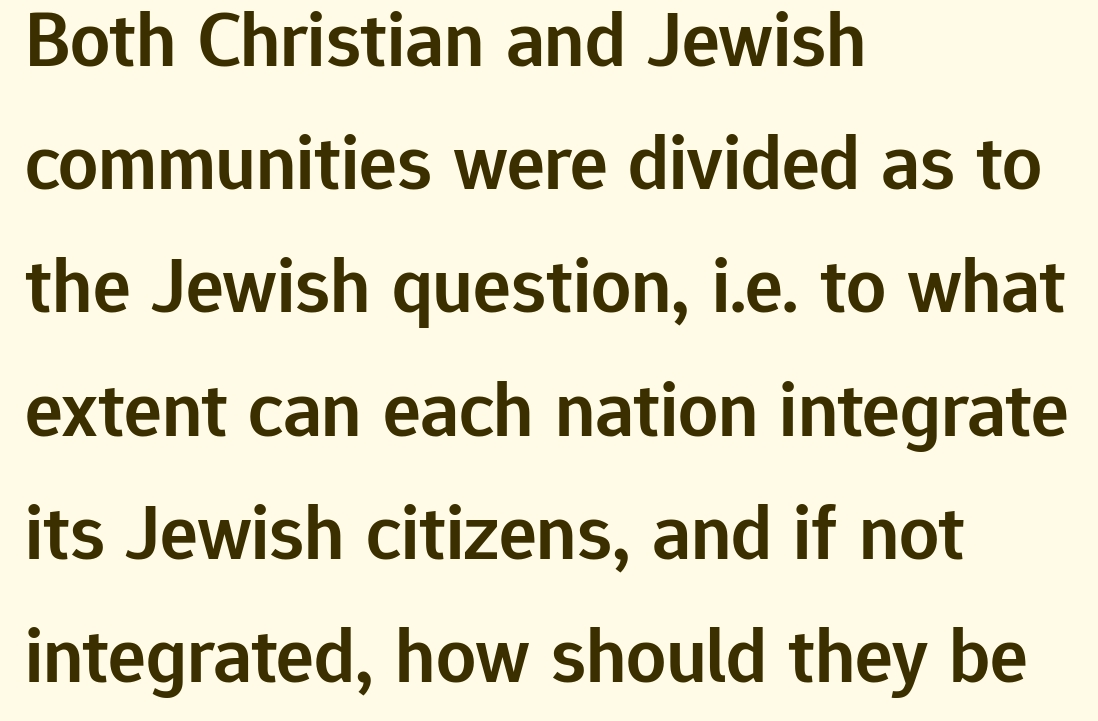
{"serif": "no", "italic": "no", "bold": "semi", "weight": "semibold", "width": "normal", "stroke_contrast": "low", "x_height": "medium", "monospaced": "no", "underline": "no", "align": "left", "line_spacing": "normal", "line_spacing_ratio": 1.56, "letter_spacing": "normal", "letter_spacing_em": 0.0, "glyph_px": 79}
